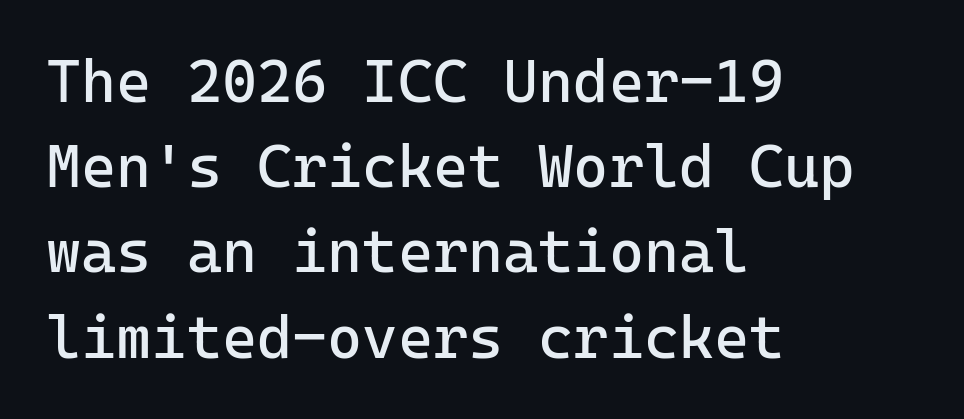
These lines are rendered in a fixed-pitch font. The passage shown stacks its lines at a standard gap. In terms of posture, this sample is upright. Is the stroke heavy? The answer is a plain regular-or-lighter.
